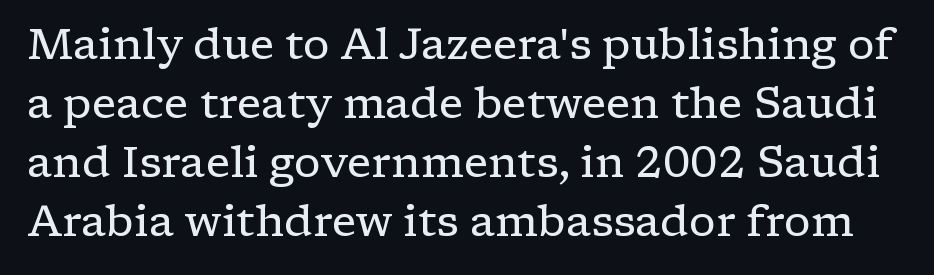
{"serif": "yes", "italic": "no", "bold": "no", "weight": "regular", "width": "wide", "stroke_contrast": "low", "x_height": "medium", "monospaced": "no", "underline": "no", "line_spacing": "normal", "line_spacing_ratio": 1.37, "letter_spacing": "normal", "letter_spacing_em": 0.0, "glyph_px": 43}
